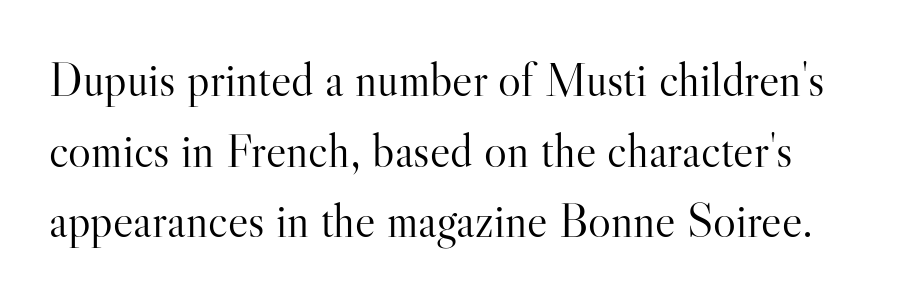
Q: Is the text bold? A: No.
Q: Is the text italic (slanted)? A: No, it is upright.
Q: Is the typeface a serif or a sans-serif typeface? A: Serif.
Q: Is the text underlined? A: No.
Q: Is the spacing between letters normal or unusually wide? A: Normal.
Q: Is the spacing between lines tight, normal or loose? A: Normal.
Q: Width (condensed, normal, or wide)? A: Normal.
Q: Stroke contrast? A: High.
Q: x-height? A: Small.
Q: Monospaced? A: No.
